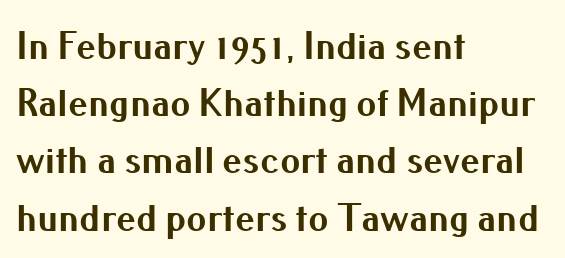
The vertical gap from one line to the next is medium. The axis of the letterforms is exactly vertical. Examine the stroke ends and you'll find no serifs. The passage shown has conventional tracking throughout. The face used here is proportionally spaced, like ordinary book or web type.
